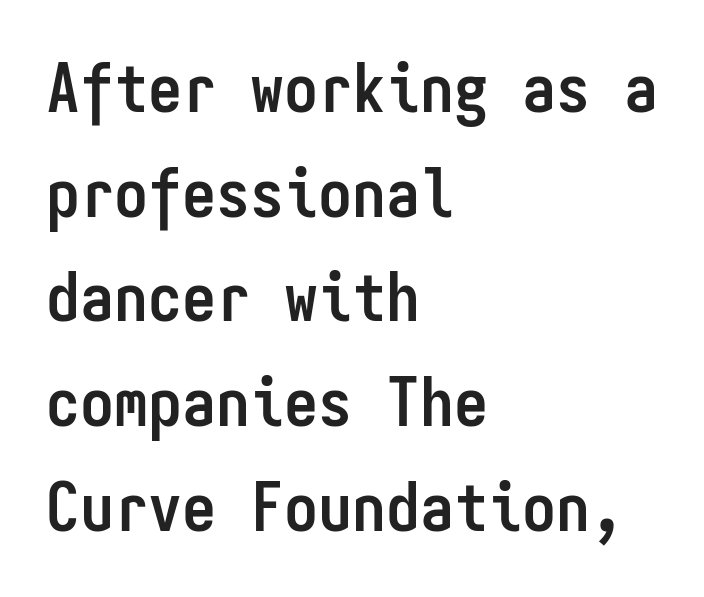
{"serif": "no", "italic": "no", "bold": "yes", "weight": "semibold", "width": "condensed", "stroke_contrast": "low", "x_height": "medium", "monospaced": "yes", "underline": "no", "align": "left", "line_spacing": "normal", "line_spacing_ratio": 1.54, "letter_spacing": "normal", "letter_spacing_em": 0.0, "glyph_px": 68}
